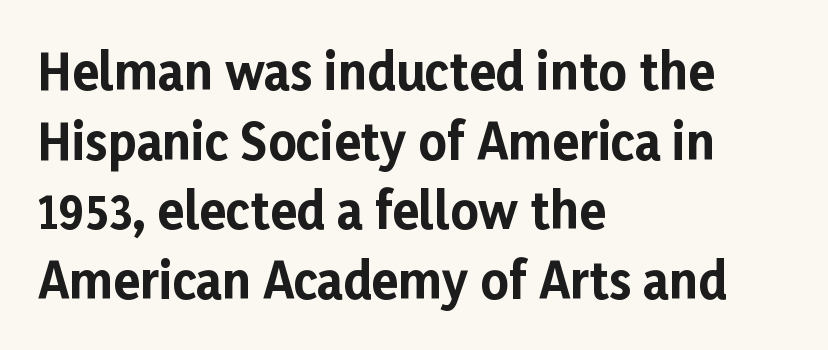
{"serif": "no", "italic": "no", "bold": "yes", "weight": "bold", "width": "normal", "stroke_contrast": "low", "x_height": "medium", "monospaced": "no", "underline": "no", "align": "left", "line_spacing": "normal", "line_spacing_ratio": 1.42, "letter_spacing": "normal", "letter_spacing_em": 0.0, "glyph_px": 49}
